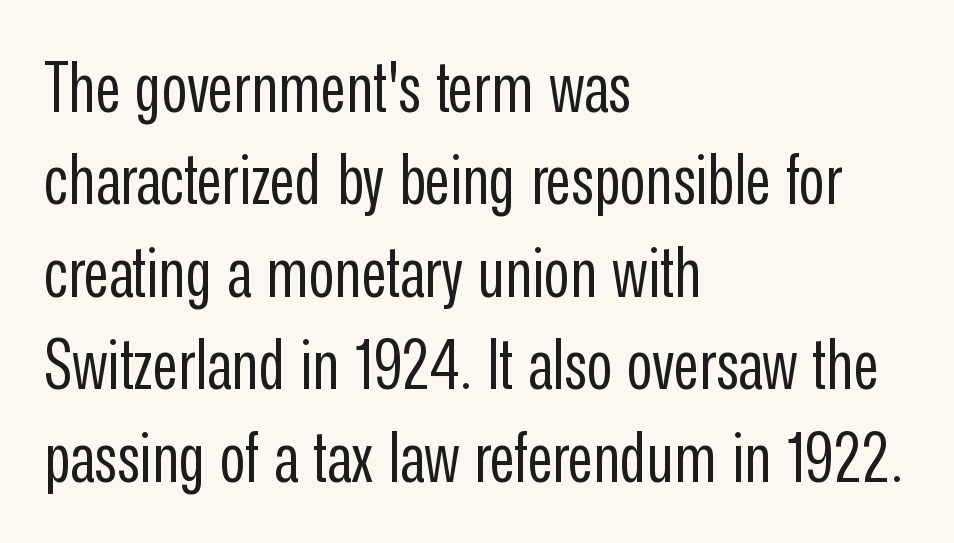
The image shows 70 px regular-weight, condensed sans-serif type, upright; set left-aligned, normal line spacing (1.32x), normal letter spacing, not underlined; low stroke contrast and a medium x-height.
